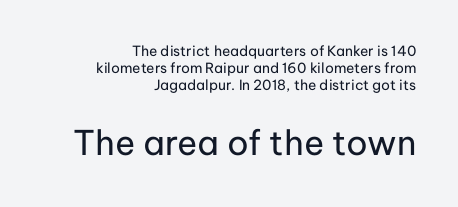
Q: Is the text bold? A: No.
Q: Is the text italic (slanted)? A: No, it is upright.
Q: Is the typeface a serif or a sans-serif typeface? A: Sans-serif.
Q: Is the text underlined? A: No.
Q: How is the paragraph aligned? A: Right-aligned.
Q: Is the spacing between letters normal or unusually wide? A: Normal.
Q: Which block of text is set in a larger size, the first (top) or the second (bottom)? A: The second (bottom) one.
Q: Width (condensed, normal, or wide)? A: Normal.
Q: Stroke contrast? A: Low.
Q: x-height? A: Medium.
Q: Monospaced? A: No.
